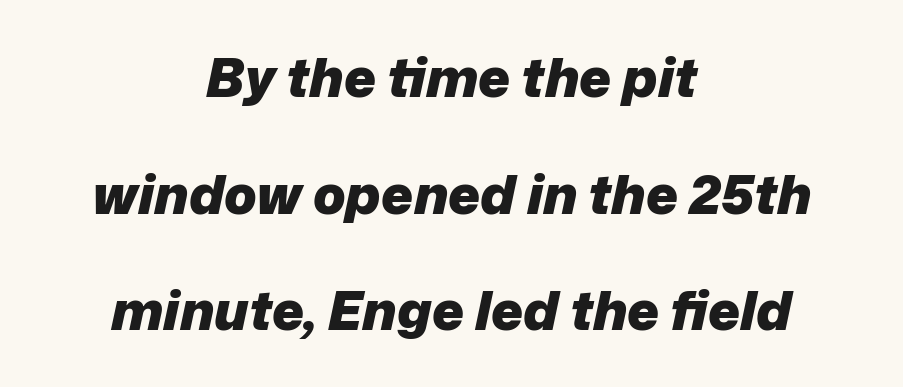
Q: Is the text bold? A: Yes.
Q: Is the text italic (slanted)? A: Yes, it leans right by about 12 degrees.
Q: Is the text underlined? A: No.
Q: How is the paragraph aligned? A: Centered.
Q: Is the spacing between letters normal or unusually wide? A: Normal.
Q: Is the spacing between lines tight, normal or loose? A: Loose.
Q: Width (condensed, normal, or wide)? A: Normal.
Q: Stroke contrast? A: Low.
Q: x-height? A: Medium.
Q: Monospaced? A: No.
